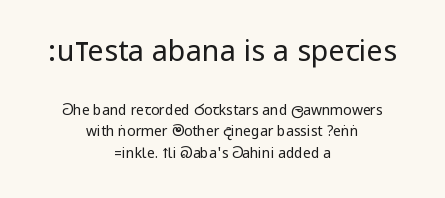
Summary of vertical rhythm: regular, with standard interline spacing. Check where the strokes stop: nothing finishes them off — pure sans. Check under the words: just untouched page. The initial chunk of copy outweighs the following chunk in type size. Tall strokes in this sample are plumb rather than angled. Spacing between characters is what you'd get straight out of the box.
